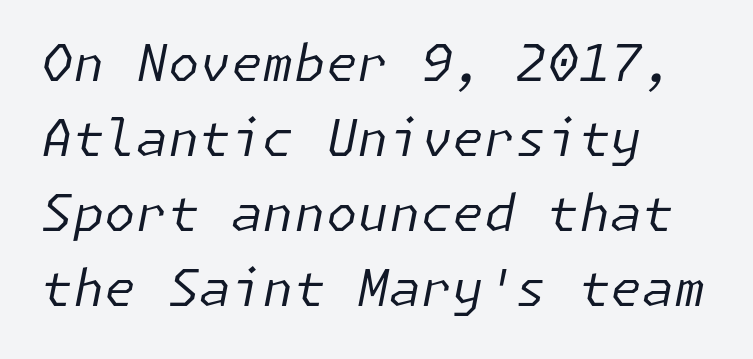
The image shows 51 px regular-weight type, italic (leaning right); set left-aligned, normal line spacing (1.47x), normal letter spacing, not underlined; low stroke contrast and a medium x-height.
